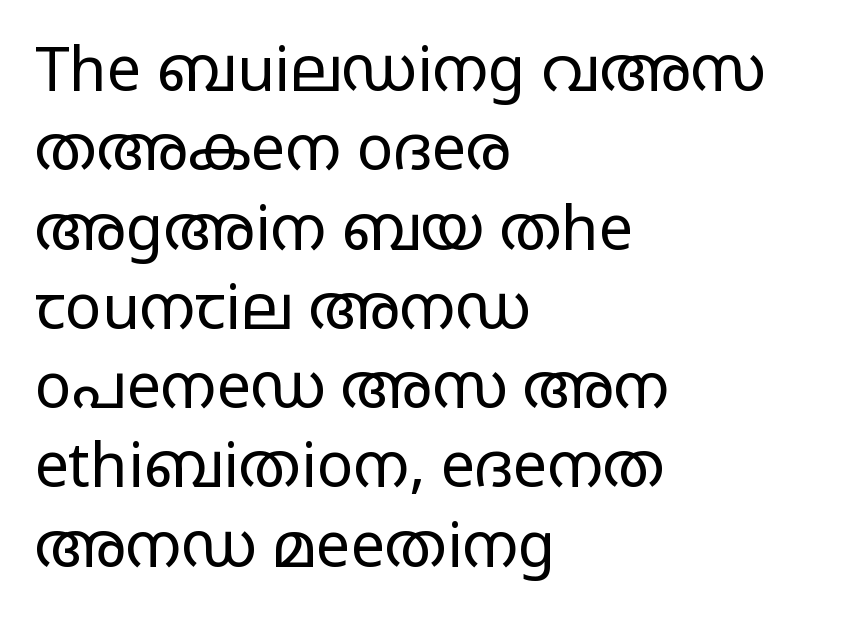
The image shows 61 px regular-weight, wide sans-serif type, upright; set left-aligned, normal line spacing (1.3x), normal letter spacing, not underlined; low stroke contrast and a large x-height.
